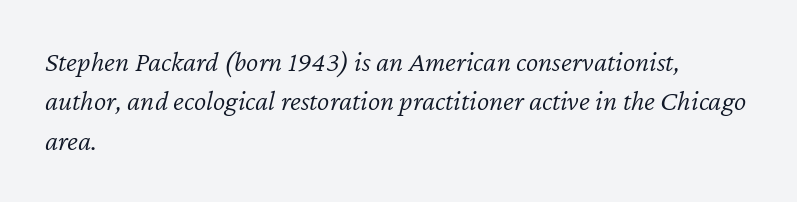
Q: Is the text bold? A: No.
Q: Is the text italic (slanted)? A: Yes, it leans right by about 12 degrees.
Q: Is the text underlined? A: No.
Q: How is the paragraph aligned? A: Left-aligned.
Q: Is the spacing between letters normal or unusually wide? A: Normal.
Q: Is the spacing between lines tight, normal or loose? A: Normal.
Q: Width (condensed, normal, or wide)? A: Normal.
Q: Stroke contrast? A: Low.
Q: x-height? A: Medium.
Q: Monospaced? A: No.
